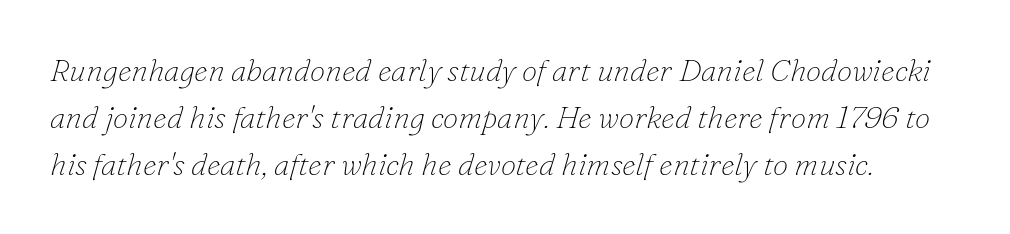
Do the characters align in a grid? No, the font is proportional. A typesetter would call this zero additional tracking. The strokes are not fattened; the text isn't bold. Type without underlining. Yep, that's italic — everything's leaning.
